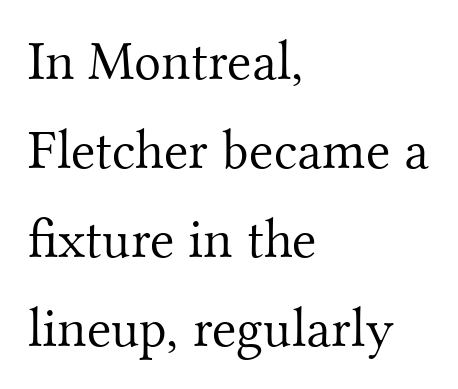
The image shows 56 px light serif type, upright; set left-aligned, normal line spacing (1.59x), normal letter spacing, not underlined; medium stroke contrast and a small x-height.
